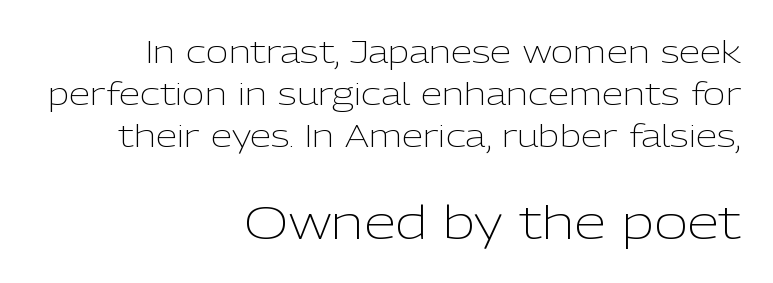
{"serif": "no", "italic": "no", "bold": "no", "weight": "light", "width": "normal", "stroke_contrast": "low", "x_height": "medium", "monospaced": "no", "underline": "no", "align": "right", "line_spacing": "normal", "line_spacing_ratio": 1.35, "letter_spacing": "normal", "letter_spacing_em": 0.0, "larger_block": "second", "size_ratio": 1.48, "glyph_px": 46}
